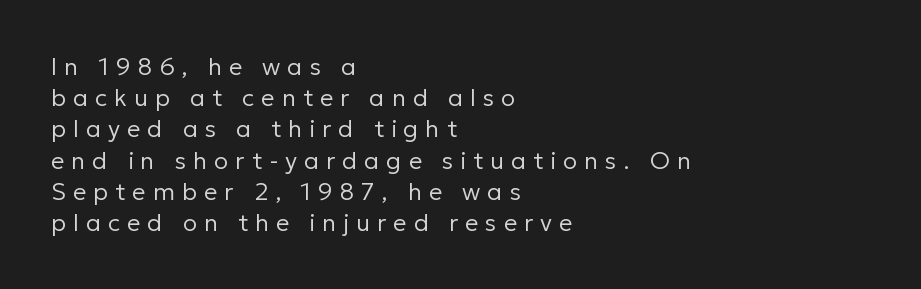
{"italic": "no", "bold": "no", "underline": "no", "align": "left", "line_spacing": "normal", "line_spacing_ratio": 1.3, "letter_spacing": "wide", "letter_spacing_em": 0.29, "glyph_px": 24}
